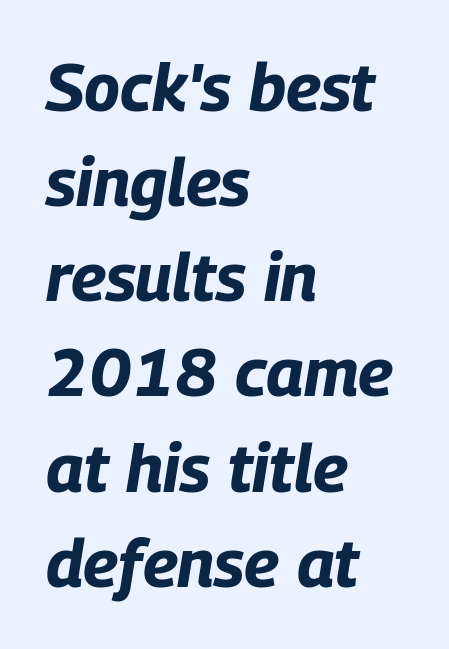
Q: Is the text bold? A: Yes.
Q: Is the text italic (slanted)? A: Yes, it leans right by about 9 degrees.
Q: Is the text underlined? A: No.
Q: How is the paragraph aligned? A: Left-aligned.
Q: Is the spacing between letters normal or unusually wide? A: Normal.
Q: Is the spacing between lines tight, normal or loose? A: Normal.
Q: Width (condensed, normal, or wide)? A: Condensed.
Q: Stroke contrast? A: Low.
Q: x-height? A: Large.
Q: Monospaced? A: No.
